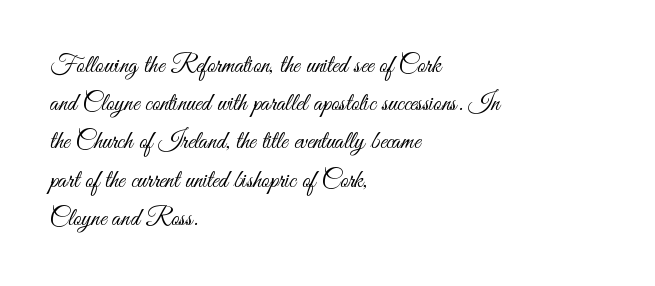
Q: Is the text bold? A: No.
Q: Is the text italic (slanted)? A: Yes.
Q: Is the text underlined? A: No.
Q: How is the paragraph aligned? A: Left-aligned.
Q: Is the spacing between letters normal or unusually wide? A: Normal.
Q: Is the spacing between lines tight, normal or loose? A: Normal.
